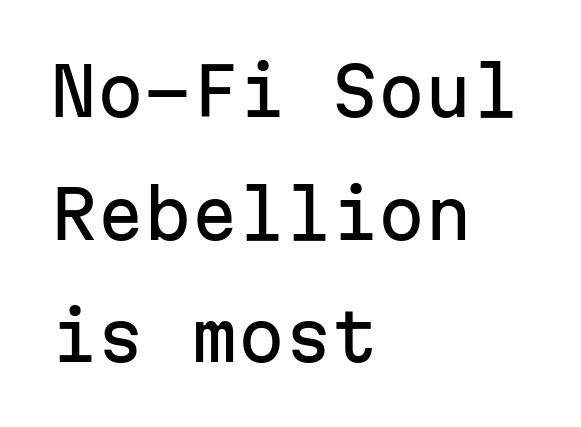
{"serif": "no", "italic": "no", "width": "normal", "stroke_contrast": "low", "x_height": "medium", "monospaced": "yes", "underline": "no", "align": "left", "line_spacing_ratio": 1.83, "letter_spacing": "normal", "letter_spacing_em": 0.0, "glyph_px": 67}
